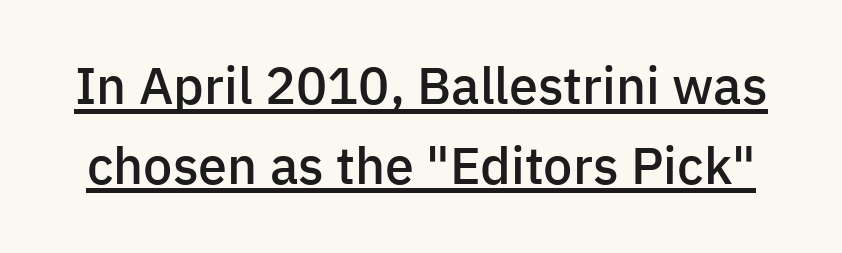
The image shows 52 px semibold sans-serif type, upright; set normal line spacing (1.53x), normal letter spacing, underlined; low stroke contrast and a medium x-height.
